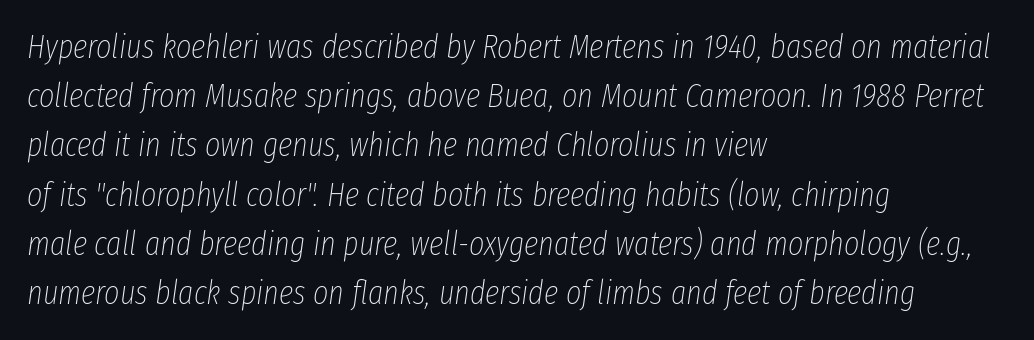
Q: Is the text bold? A: No.
Q: Is the text italic (slanted)? A: Yes, it leans right by about 8 degrees.
Q: Is the text underlined? A: No.
Q: How is the paragraph aligned? A: Left-aligned.
Q: Is the spacing between letters normal or unusually wide? A: Normal.
Q: Is the spacing between lines tight, normal or loose? A: Normal.
Q: Width (condensed, normal, or wide)? A: Condensed.
Q: Stroke contrast? A: Low.
Q: x-height? A: Medium.
Q: Monospaced? A: No.
